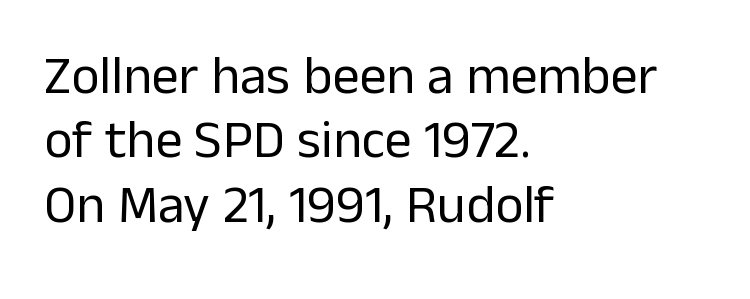
This sample is left-justified, so line endings fall wherever the words run out. Quick note: underline off. Think of a printed novel: that variable character pitch is what you see here. The gaps between neighbouring characters are ordinary and unremarkable.
